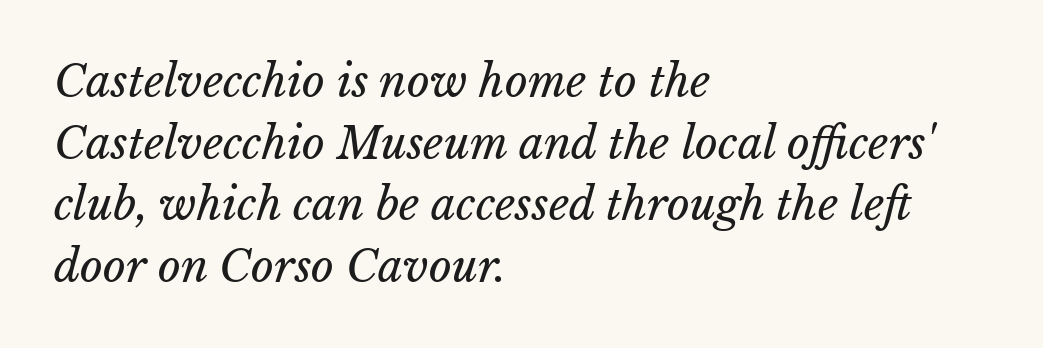
{"bold": "no", "weight": "regular", "width": "normal", "stroke_contrast": "low", "x_height": "medium", "monospaced": "no", "underline": "no", "align": "left", "line_spacing": "normal", "line_spacing_ratio": 1.4, "letter_spacing": "normal", "letter_spacing_em": 0.0, "glyph_px": 44}
